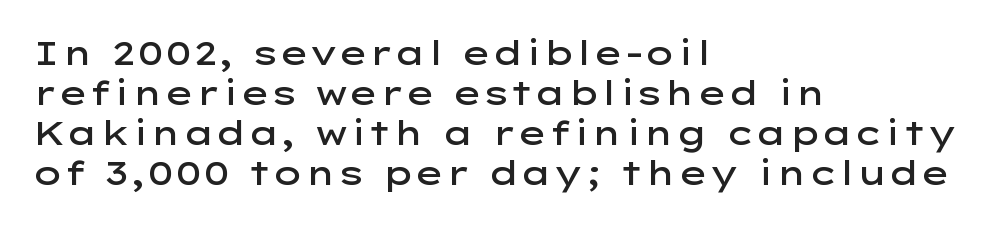
{"serif": "no", "italic": "no", "bold": "semi", "weight": "semibold", "width": "wide", "stroke_contrast": "low", "x_height": "medium", "monospaced": "no", "underline": "no", "align": "left", "line_spacing_ratio": 1.21, "letter_spacing": "normal", "letter_spacing_em": 0.0, "glyph_px": 33}
